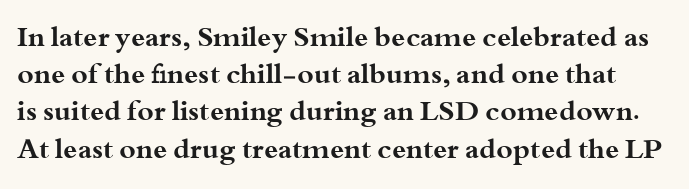
The image shows 28 px bold, wide serif type, upright; set normal line spacing (1.33x), normal letter spacing, not underlined; medium stroke contrast and a small x-height.
